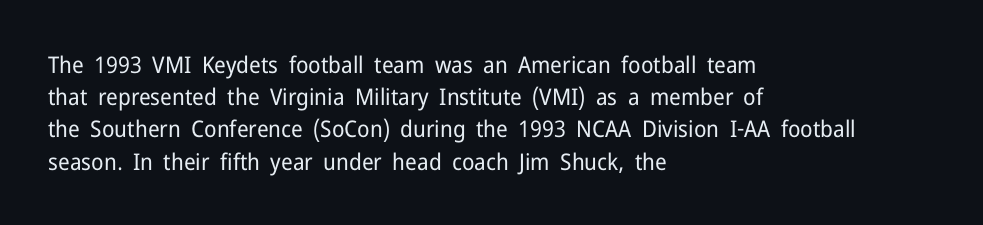
Q: Is the text bold? A: No.
Q: Is the text italic (slanted)? A: No, it is upright.
Q: Is the text underlined? A: No.
Q: How is the paragraph aligned? A: Left-aligned.
Q: Is the spacing between letters normal or unusually wide? A: Normal.
Q: Is the spacing between lines tight, normal or loose? A: Normal.
